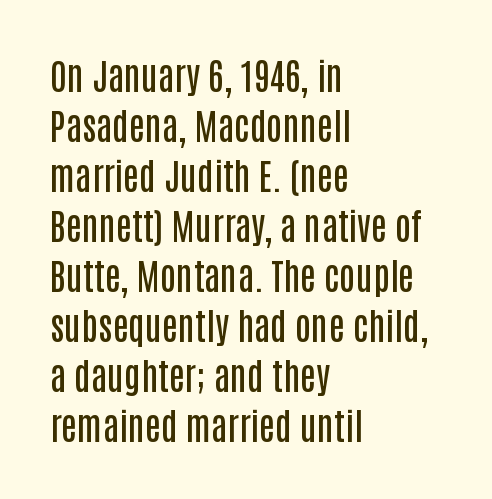
{"serif": "no", "italic": "no", "bold": "semi", "weight": "semibold", "width": "condensed", "stroke_contrast": "low", "x_height": "large", "monospaced": "no", "underline": "no", "align": "left", "line_spacing": "normal", "line_spacing_ratio": 1.39, "letter_spacing": "normal", "letter_spacing_em": 0.0, "glyph_px": 36}
